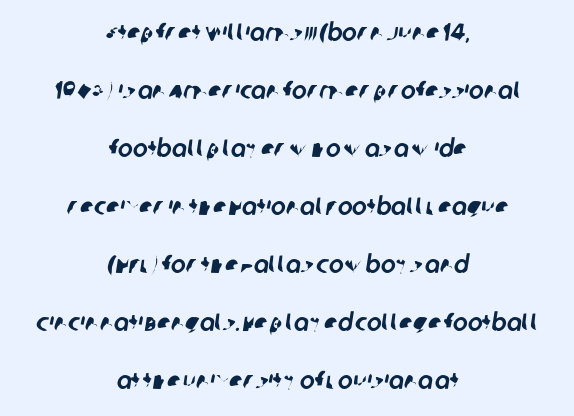
Q: Is the text underlined? A: No.
Q: How is the paragraph aligned? A: Centered.
Q: Is the spacing between letters normal or unusually wide? A: Normal.
Q: Is the spacing between lines tight, normal or loose? A: Loose.
